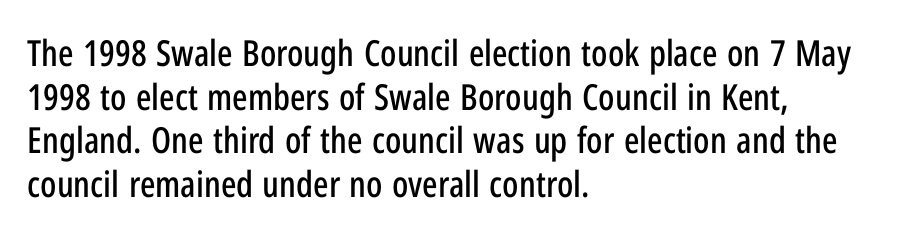
Q: Is the text italic (slanted)? A: No, it is upright.
Q: Is the typeface a serif or a sans-serif typeface? A: Sans-serif.
Q: Is the text underlined? A: No.
Q: How is the paragraph aligned? A: Left-aligned.
Q: Is the spacing between letters normal or unusually wide? A: Normal.
Q: Width (condensed, normal, or wide)? A: Condensed.
Q: Stroke contrast? A: Low.
Q: x-height? A: Medium.
Q: Monospaced? A: No.
